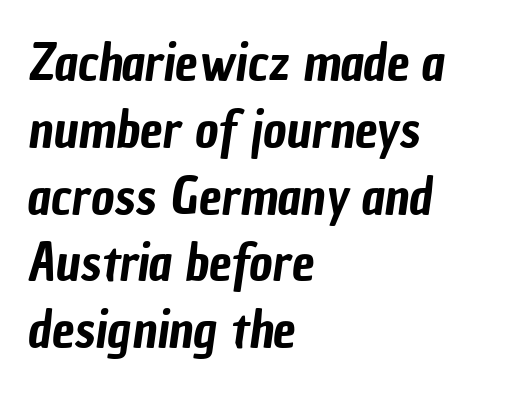
Each letter keeps its own natural width here, so spacing adapts to shape. Anything drawn beneath the words? Only blank space. The setting favours the left margin, as ordinary paragraphs usually do. Does extra space separate the letters? No, they use regular spacing.
